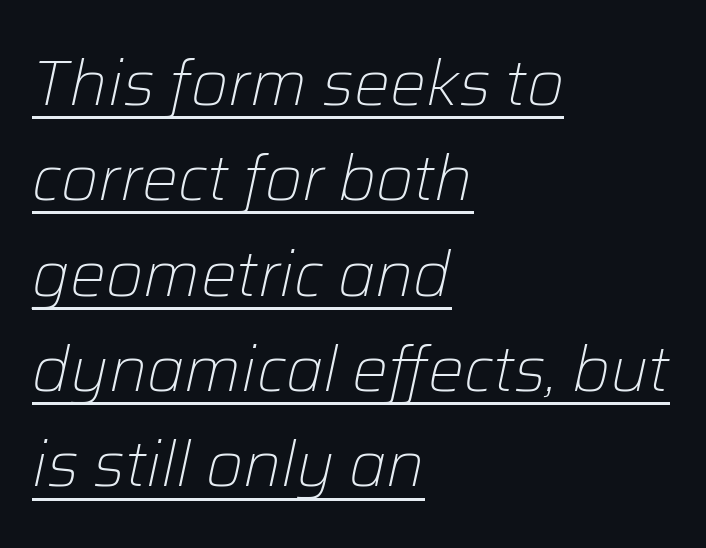
{"italic": "yes", "lean": "right", "slant_degrees": 12, "bold": "no", "weight": "light", "width": "normal", "stroke_contrast": "low", "x_height": "medium", "monospaced": "no", "underline": "yes", "align": "left", "line_spacing": "normal", "line_spacing_ratio": 1.49, "letter_spacing": "normal", "letter_spacing_em": 0.0, "glyph_px": 64}
